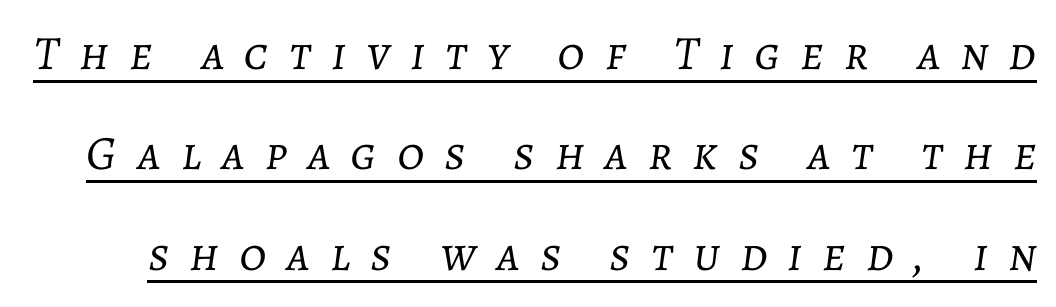
{"italic": "yes", "lean": "right", "slant_degrees": 7, "bold": "no", "weight": "light", "width": "normal", "stroke_contrast": "low", "x_height": "medium", "monospaced": "no", "underline": "yes", "line_spacing": "loose", "line_spacing_ratio": 2.09, "letter_spacing": "wide", "letter_spacing_em": 0.42, "glyph_px": 48}
